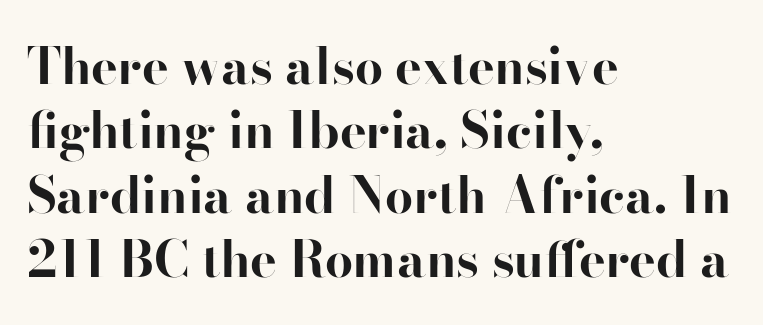
Reading down the column, the eye jumps a familiar distance to each next line. Glyph-to-glyph distance matches everyday printed text. Horizontal alignment here is leftward, the default for most running prose. Looks like regular typesetting: each glyph gets only the width it needs.
